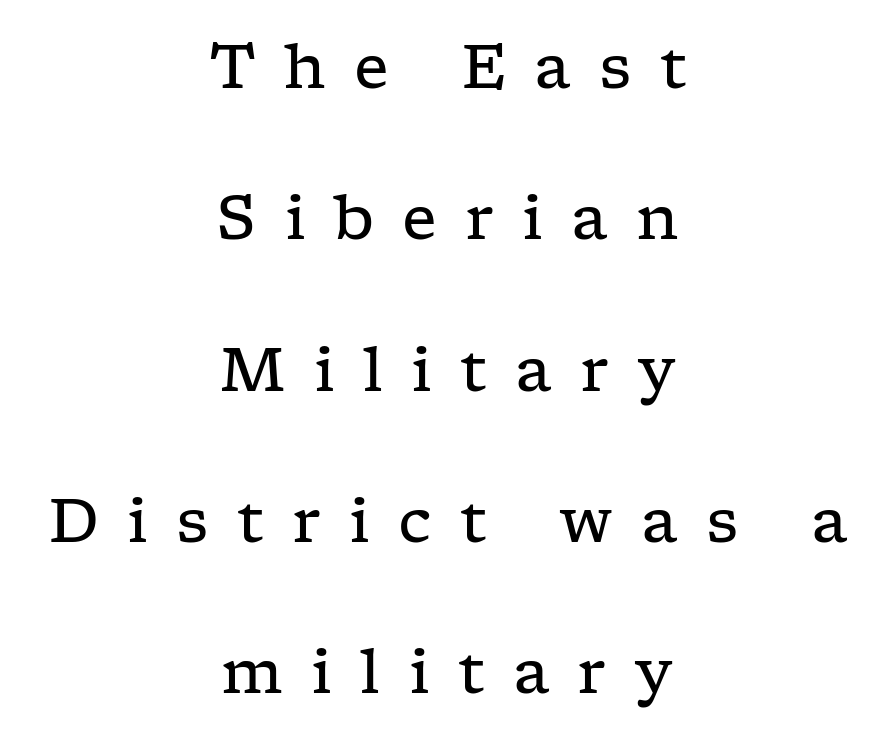
Classification — serif. The designer dialed line spacing up above the default. You can tell it's not italic because the verticals are truly vertical. On a weight scale, this lands at 450 or below. The rendering inserts visible extra space after every character.
